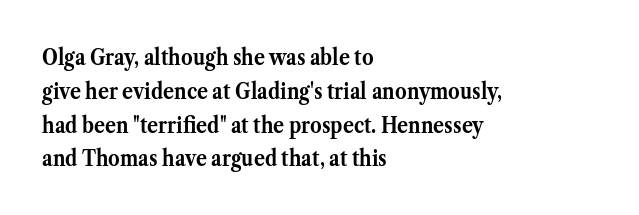
{"italic": "no", "bold": "yes", "underline": "no", "align": "left", "line_spacing": "normal", "line_spacing_ratio": 1.47, "letter_spacing": "normal", "letter_spacing_em": 0.0, "glyph_px": 23}
